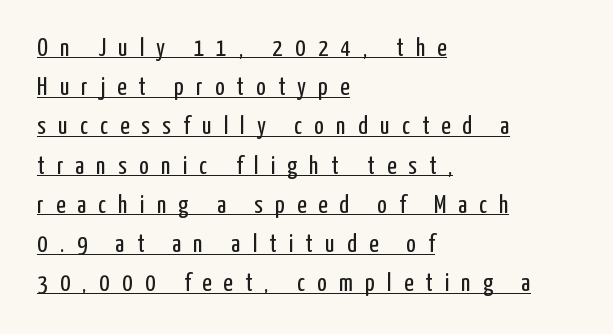
Q: Is the text bold? A: No.
Q: Is the text italic (slanted)? A: No, it is upright.
Q: Is the text underlined? A: Yes.
Q: How is the paragraph aligned? A: Left-aligned.
Q: Is the spacing between letters normal or unusually wide? A: Unusually wide.
Q: Is the spacing between lines tight, normal or loose? A: Normal.
